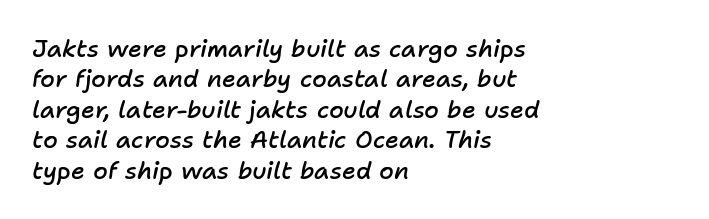
Layout note: lines flush left. Descenders hang freely into open space. Characters are canted at an angle relative to the baseline's perpendicular. Glyph-to-glyph distance matches everyday printed text. The letters are semibold — heavier than regular but short of a full bold.
